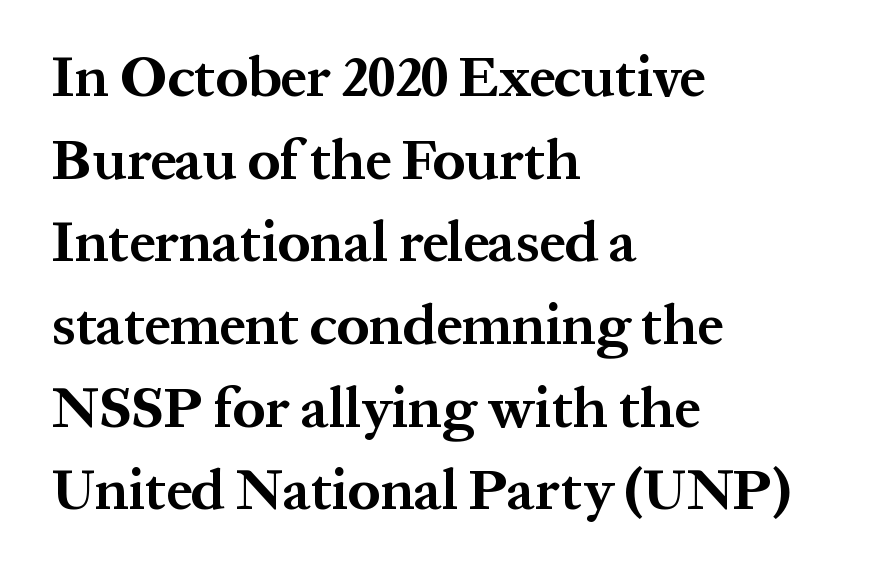
The sample has been set heavy, in full bold. This rendering uses left alignment, leaving the right contour irregular. Look at the tracking — it's just the regular setting, nothing added. A typesetter would call this proportional, since set widths differ per character. Posture: upright roman.
